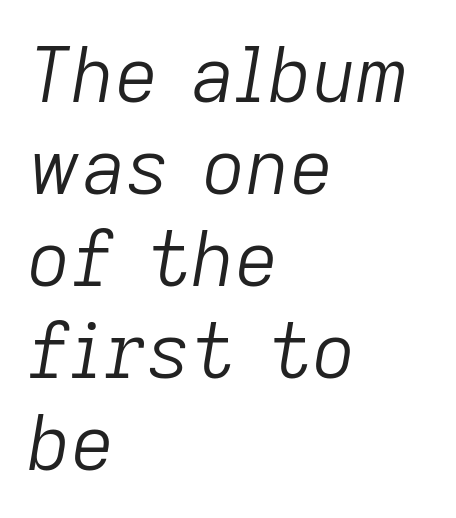
The image shows 76 px light type, italic (leaning right); set left-aligned, line spacing 1.21x, normal letter spacing, not underlined; low stroke contrast and a medium x-height.
